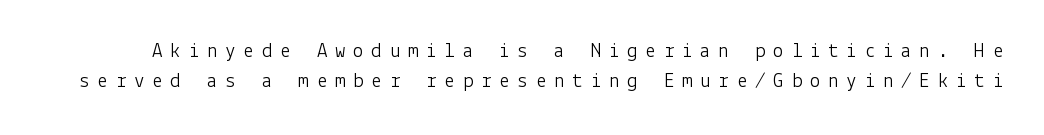
Q: Is the text bold? A: No.
Q: Is the text italic (slanted)? A: No, it is upright.
Q: Is the text underlined? A: No.
Q: Is the spacing between letters normal or unusually wide? A: Unusually wide.
Q: Is the spacing between lines tight, normal or loose? A: Normal.
